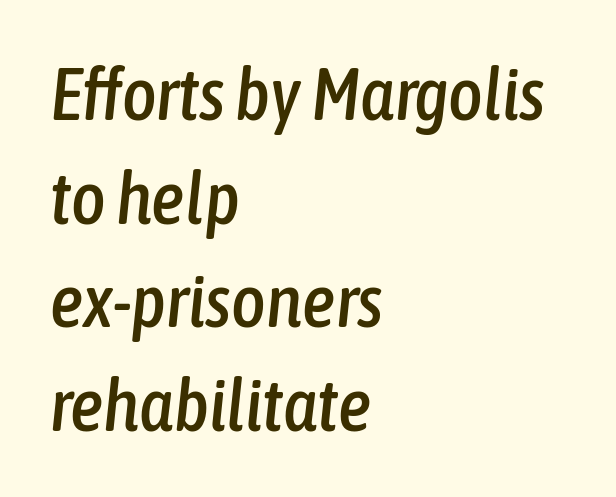
{"italic": "yes", "lean": "right", "slant_degrees": 6, "width": "condensed", "stroke_contrast": "low", "x_height": "medium", "monospaced": "no", "underline": "no", "align": "left", "line_spacing": "normal", "line_spacing_ratio": 1.4, "letter_spacing": "normal", "letter_spacing_em": 0.0, "glyph_px": 74}
